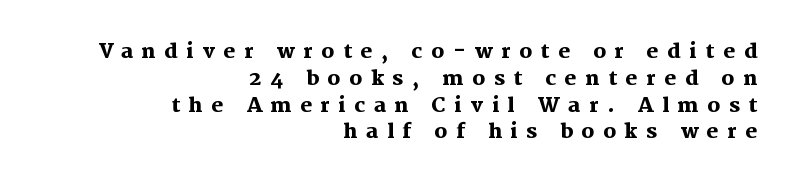
Posture: upright roman. If you measured baseline to baseline, you'd find a middling distance. How are the letters spaced? Widely, with obvious added tracking. In CSS terms this would be text-align: right. The words here are not underlined. Notice how thick the strokes are: this is what a full bold looks like.
